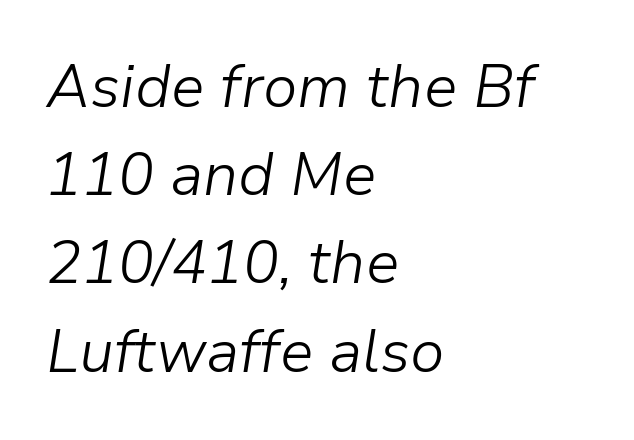
The image shows 60 px light type, italic (leaning right); set left-aligned, normal line spacing (1.47x), normal letter spacing, not underlined; low stroke contrast and a medium x-height.
